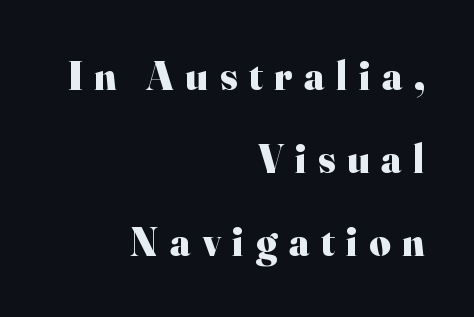
The image shows 41 px heavy serif type, upright; set right-aligned, loose line spacing (2.03x), unusually wide letter spacing (+0.28 em), not underlined; high stroke contrast and a small x-height.
